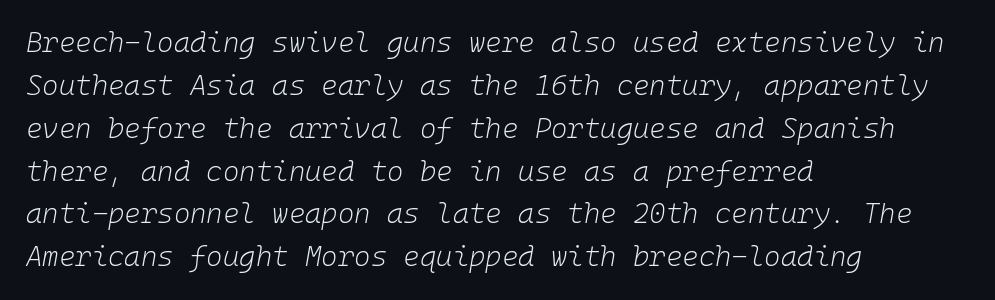
{"italic": "yes", "lean": "right", "slant_degrees": 10, "bold": "no", "weight": "light", "width": "normal", "stroke_contrast": "low", "x_height": "medium", "monospaced": "yes", "underline": "no", "align": "left", "line_spacing": "normal", "line_spacing_ratio": 1.53, "letter_spacing": "normal", "letter_spacing_em": 0.0, "glyph_px": 28}
